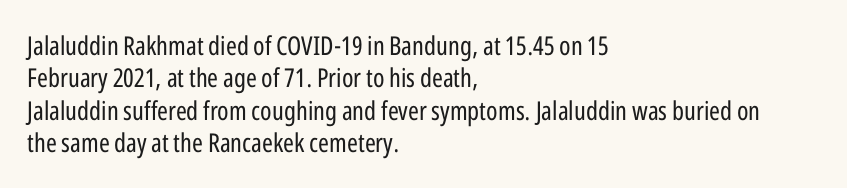
Line spacing here is normal. Nobody touched the tracking dial on this one. Quick note: underline off. Designer's note — italics off, roman on. The lines are quadded left.
